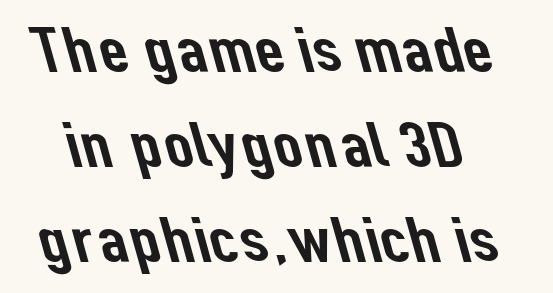
{"serif": "no", "width": "normal", "stroke_contrast": "low", "x_height": "medium", "monospaced": "no", "underline": "no", "line_spacing": "normal", "line_spacing_ratio": 1.46, "letter_spacing": "normal", "letter_spacing_em": 0.0, "glyph_px": 65}
